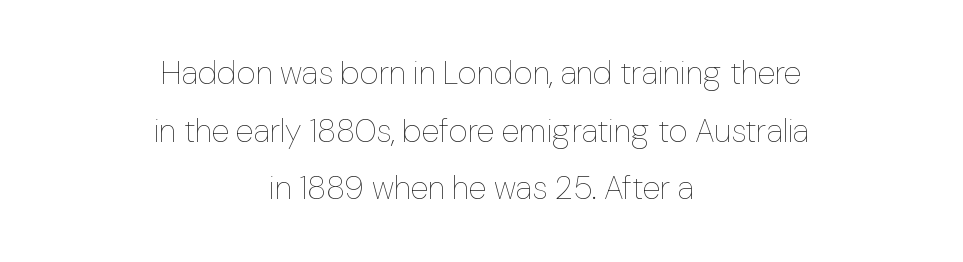
Q: Is the text bold? A: No.
Q: Is the text italic (slanted)? A: No, it is upright.
Q: Is the text underlined? A: No.
Q: How is the paragraph aligned? A: Centered.
Q: Is the spacing between letters normal or unusually wide? A: Normal.
Q: Width (condensed, normal, or wide)? A: Normal.
Q: Stroke contrast? A: Low.
Q: x-height? A: Medium.
Q: Monospaced? A: No.
